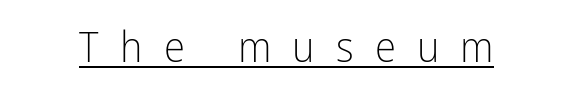
Q: Is the text bold? A: No.
Q: Is the text italic (slanted)? A: No, it is upright.
Q: Is the typeface a serif or a sans-serif typeface? A: Sans-serif.
Q: Is the text underlined? A: Yes.
Q: Is the spacing between letters normal or unusually wide? A: Unusually wide.
Q: Width (condensed, normal, or wide)? A: Condensed.
Q: Stroke contrast? A: Low.
Q: x-height? A: Medium.
Q: Monospaced? A: No.
